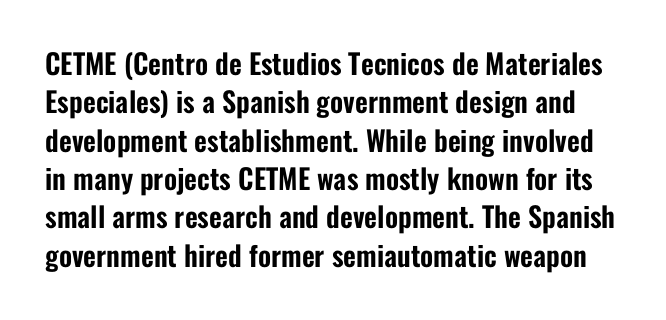
The image shows 28 px condensed sans-serif type, upright; set normal line spacing (1.37x), normal letter spacing, not underlined; low stroke contrast and a medium x-height.
